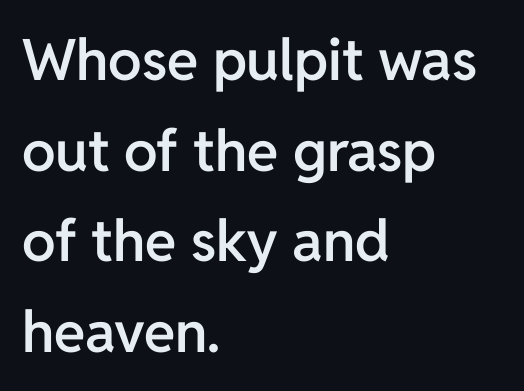
{"serif": "no", "italic": "no", "bold": "semi", "weight": "semibold", "width": "normal", "stroke_contrast": "low", "x_height": "medium", "monospaced": "no", "underline": "no", "align": "left", "line_spacing": "normal", "line_spacing_ratio": 1.59, "letter_spacing": "normal", "letter_spacing_em": 0.0, "glyph_px": 57}
